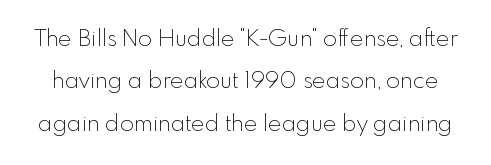
Heaviness? Minimal to ordinary, like unemphasized prose. Honestly, the letter spacing is just normal — you wouldn't notice it. Lines of text with bare space underneath. Ascenders rise straight up at ninety degrees.
